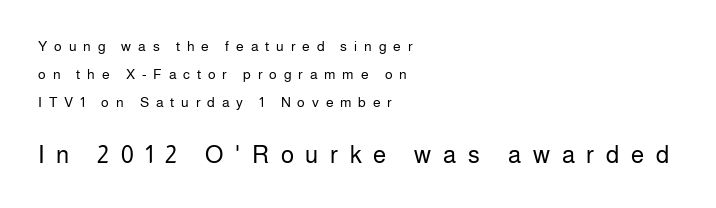
{"italic": "no", "bold": "no", "underline": "no", "align": "left", "line_spacing": "loose", "line_spacing_ratio": 2.0, "letter_spacing": "wide", "letter_spacing_em": 0.49, "larger_block": "second", "size_ratio": 1.71, "glyph_px": 24}
